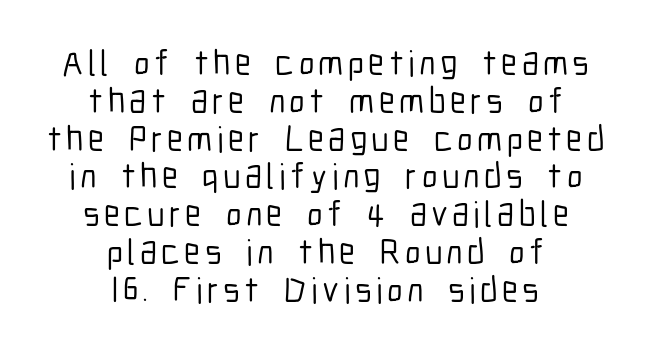
The image shows 36 px condensed sans-serif type, upright; set centered, tight line spacing (1.05x), not underlined; low stroke contrast and a medium x-height.
